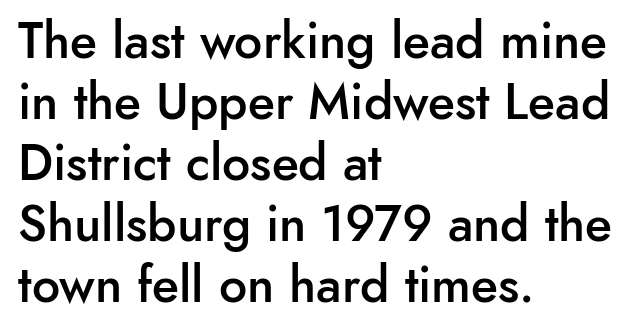
{"serif": "no", "italic": "no", "bold": "semi", "weight": "semibold", "width": "normal", "stroke_contrast": "low", "x_height": "small", "monospaced": "no", "underline": "no", "align": "left", "line_spacing_ratio": 1.22, "letter_spacing": "normal", "letter_spacing_em": 0.0, "glyph_px": 50}
